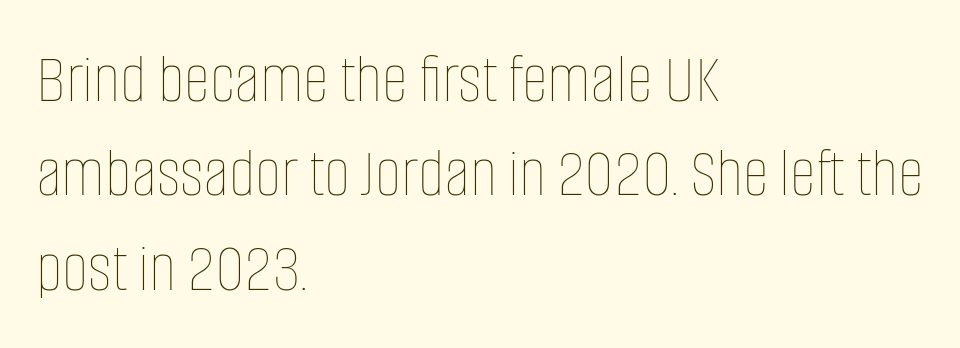
{"italic": "no", "bold": "no", "weight": "thin", "width": "condensed", "stroke_contrast": "low", "x_height": "large", "monospaced": "no", "underline": "no", "align": "left", "line_spacing": "normal", "line_spacing_ratio": 1.31, "letter_spacing": "normal", "letter_spacing_em": 0.0, "glyph_px": 72}
